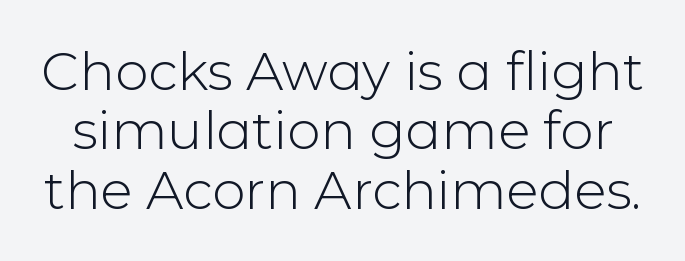
The image shows 53 px light sans-serif type, upright; set tight line spacing (1.12x), normal letter spacing, not underlined; low stroke contrast and a medium x-height.
